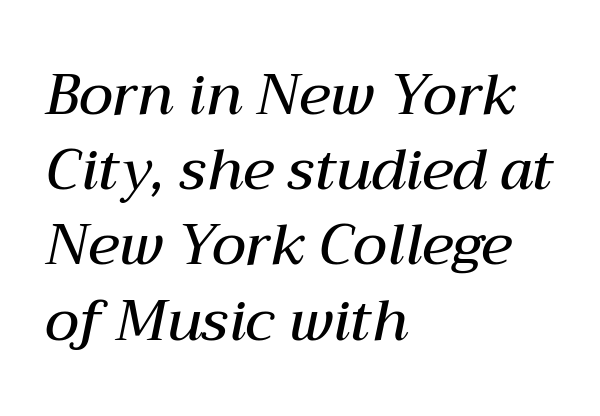
The image shows 57 px semibold type, italic (leaning right); set left-aligned, normal line spacing (1.32x), normal letter spacing, not underlined; medium stroke contrast and a medium x-height.
